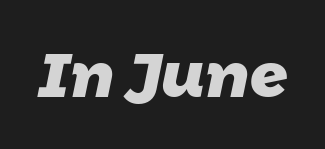
The image shows 62 px heavy sans-serif type; set normal letter spacing, not underlined; low stroke contrast and a medium x-height.
